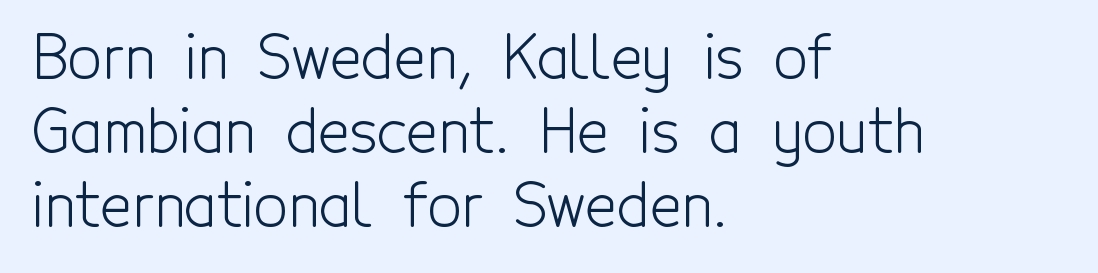
Q: Is the text bold? A: No.
Q: Is the text italic (slanted)? A: No, it is upright.
Q: Is the typeface a serif or a sans-serif typeface? A: Sans-serif.
Q: Is the text underlined? A: No.
Q: How is the paragraph aligned? A: Left-aligned.
Q: Is the spacing between letters normal or unusually wide? A: Normal.
Q: Width (condensed, normal, or wide)? A: Condensed.
Q: x-height? A: Medium.
Q: Monospaced? A: No.
